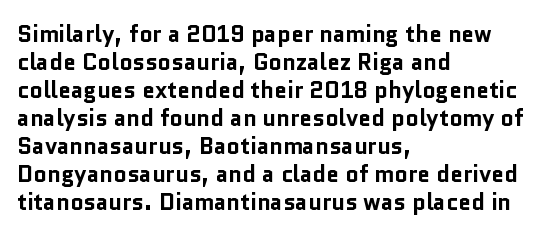
{"italic": "no", "bold": "yes", "underline": "no", "align": "left", "line_spacing_ratio": 1.22, "letter_spacing": "normal", "letter_spacing_em": 0.0, "glyph_px": 23}
